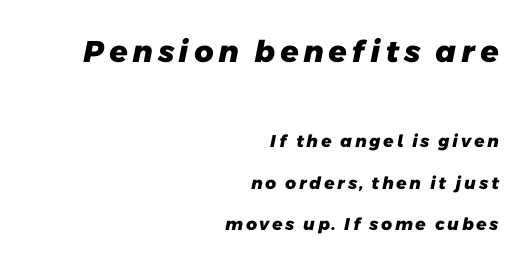
{"serif": "no", "bold": "yes", "weight": "heavy", "width": "normal", "stroke_contrast": "low", "x_height": "medium", "monospaced": "no", "underline": "no", "align": "right", "line_spacing": "loose", "line_spacing_ratio": 2.46, "larger_block": "first", "size_ratio": 1.76, "glyph_px": 30}
